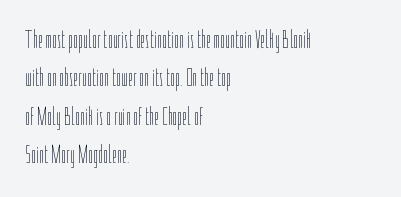
This sample uses an upright cut, with every glyph sitting square on the baseline. The string is rendered with underlining switched off. Tracking value appears to be zero — textbook default spacing. The lines in this sample share a left origin and differ only in where they stop. Vertical spacing — default.
